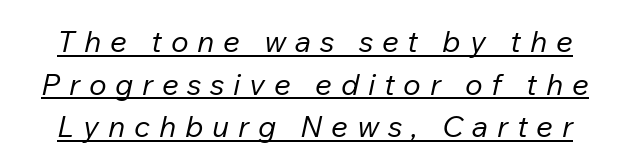
The weight tops out at a normal text grade. Notice how the stems are inclined rather than vertical — that's the hallmark of italics. Looks like regular typesetting: each glyph gets only the width it needs. The tracking reads as deliberately expanded to a designer's eye.
